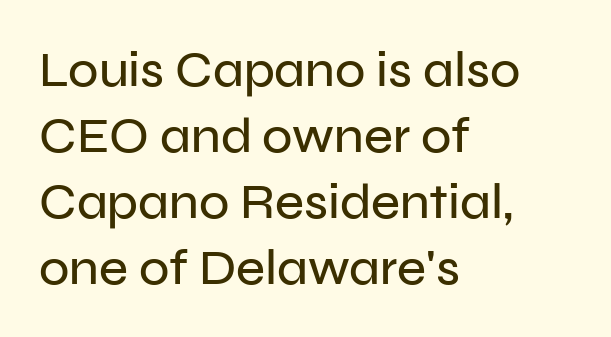
The image shows 50 px sans-serif type, upright; set left-aligned, normal line spacing (1.32x), normal letter spacing, not underlined; low stroke contrast and a medium x-height.
